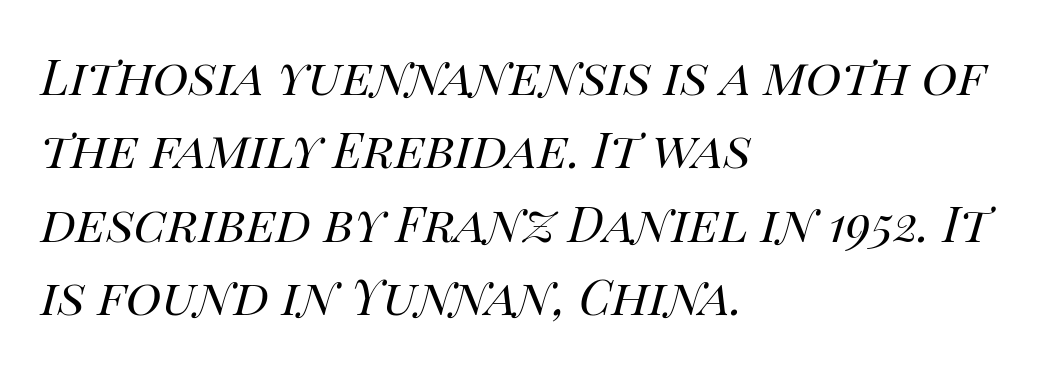
Q: Is the text bold? A: No.
Q: Is the text italic (slanted)? A: Yes, it leans right by about 14 degrees.
Q: Is the text underlined? A: No.
Q: How is the paragraph aligned? A: Left-aligned.
Q: Is the spacing between letters normal or unusually wide? A: Normal.
Q: Is the spacing between lines tight, normal or loose? A: Normal.
Q: Width (condensed, normal, or wide)? A: Normal.
Q: Stroke contrast? A: High.
Q: x-height? A: Large.
Q: Monospaced? A: No.
